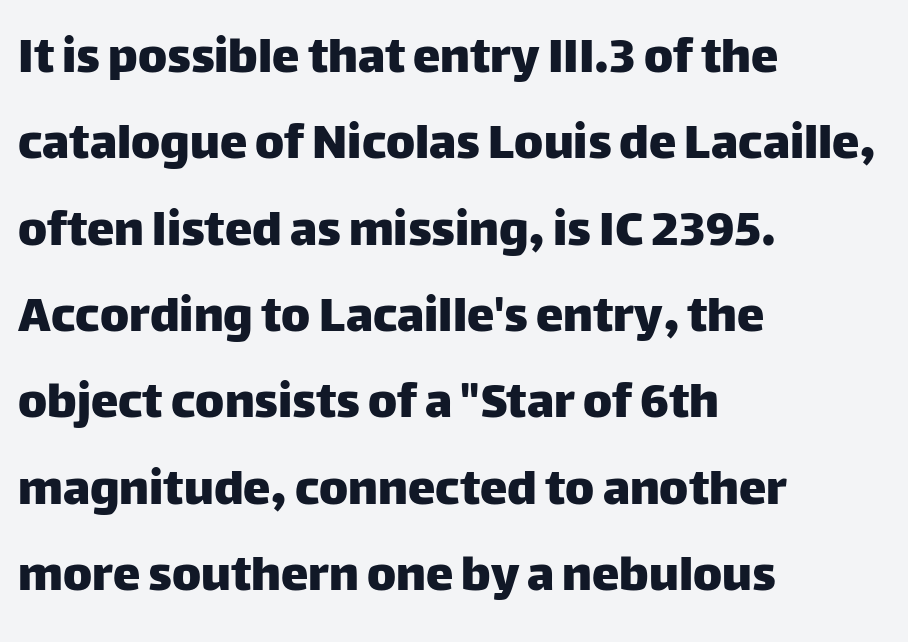
{"serif": "no", "italic": "no", "width": "normal", "stroke_contrast": "low", "x_height": "large", "monospaced": "no", "underline": "no", "align": "left", "line_spacing": "normal", "line_spacing_ratio": 1.57, "letter_spacing": "normal", "letter_spacing_em": 0.0, "glyph_px": 55}
